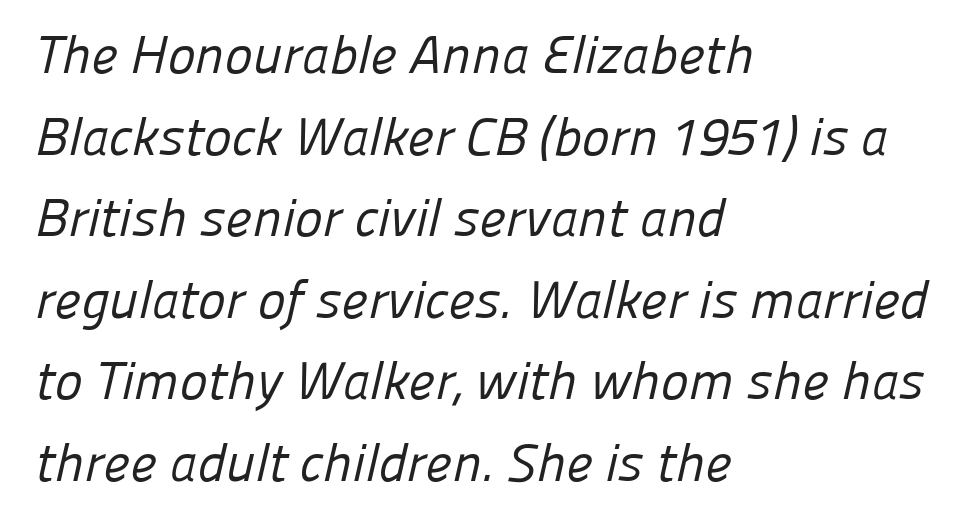
The strip under each line holds only bare page. Reading down the column, the eye jumps a familiar distance to each next line. The rendering uses natural spacing where letterforms have individual widths. Heaviness? Minimal to ordinary, like unemphasized prose. The text was rendered using a sans face with plain stroke endings.
